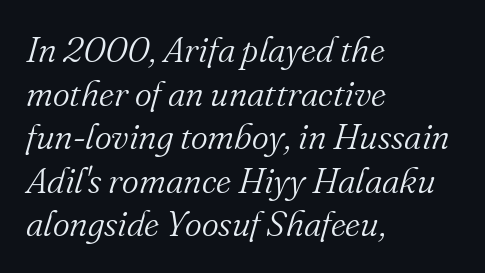
Q: Is the text bold? A: No.
Q: Is the text italic (slanted)? A: Yes, it leans right by about 16 degrees.
Q: Is the typeface a serif or a sans-serif typeface? A: Serif.
Q: Is the text underlined? A: No.
Q: How is the paragraph aligned? A: Left-aligned.
Q: Is the spacing between letters normal or unusually wide? A: Normal.
Q: Width (condensed, normal, or wide)? A: Normal.
Q: Stroke contrast? A: Medium.
Q: x-height? A: Small.
Q: Monospaced? A: No.
